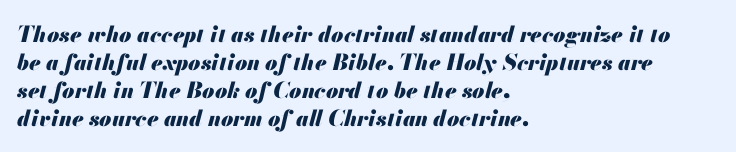
Q: Is the text bold? A: Yes.
Q: Is the text italic (slanted)? A: Yes, it leans right by about 13 degrees.
Q: Is the text underlined? A: No.
Q: How is the paragraph aligned? A: Left-aligned.
Q: Is the spacing between letters normal or unusually wide? A: Normal.
Q: Is the spacing between lines tight, normal or loose? A: Normal.
